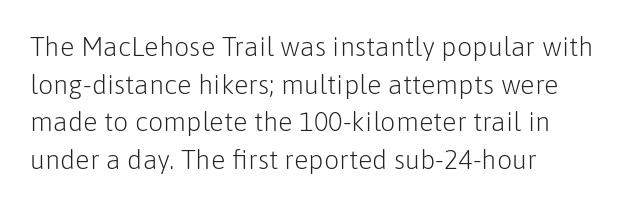
Notice how the stems are strictly vertical — no italics here. A bare baseline throughout the passage. Inter-character spacing is left at the font's built-in metrics. Vertical spacing — default. The ragged edge is on the right, which tells us the setting is flush left. The font sits on the lighter half of the weight spectrum, regular included.
